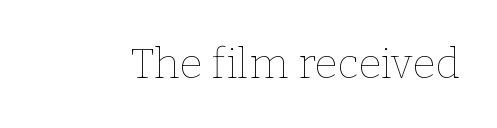
The image shows 42 px thin type, upright; set normal letter spacing, not underlined; low stroke contrast and a medium x-height.
